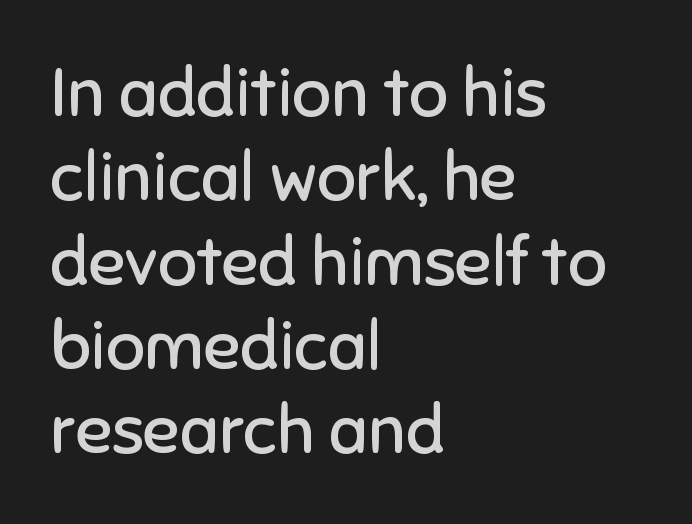
This reads as an unemphasized weight, regular at the heaviest. The type sits square on the baseline with zero lean. Check where the strokes stop: nothing finishes them off — pure sans. No word sits above an underline. Looks like regular typesetting: each glyph gets only the width it needs. The compositor pushed each line to the left boundary.
